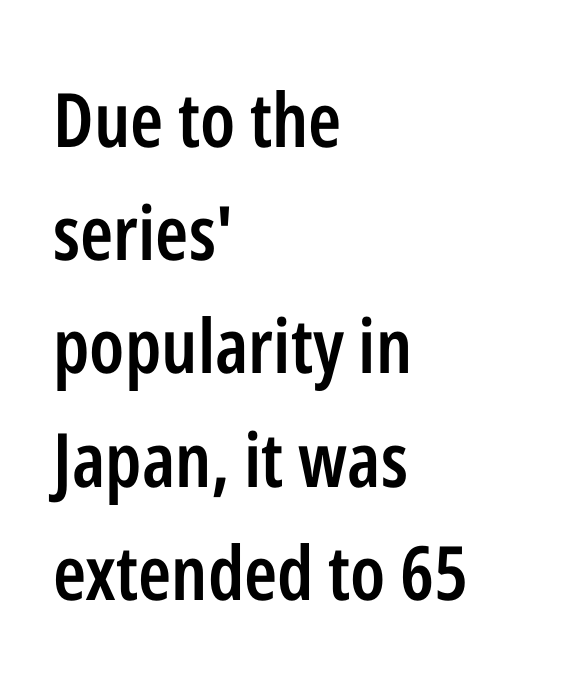
Q: Is the text bold? A: Semi-bold.
Q: Is the text italic (slanted)? A: No, it is upright.
Q: Is the typeface a serif or a sans-serif typeface? A: Sans-serif.
Q: Is the text underlined? A: No.
Q: How is the paragraph aligned? A: Left-aligned.
Q: Is the spacing between letters normal or unusually wide? A: Normal.
Q: Is the spacing between lines tight, normal or loose? A: Normal.
Q: Width (condensed, normal, or wide)? A: Condensed.
Q: Stroke contrast? A: Low.
Q: x-height? A: Medium.
Q: Monospaced? A: No.
